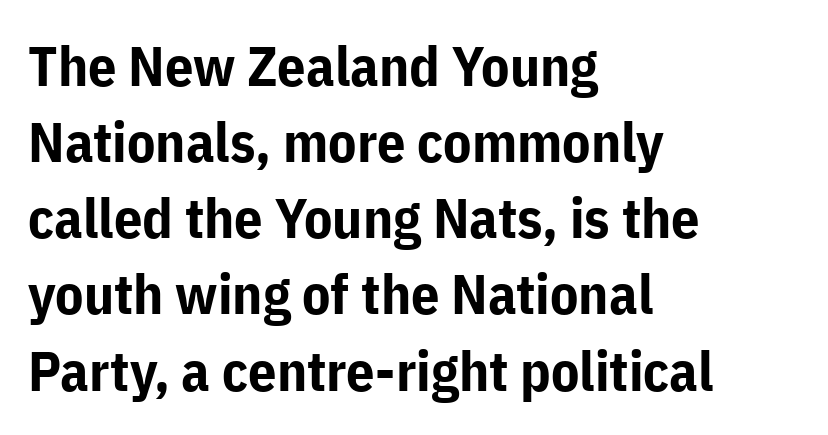
{"serif": "no", "italic": "no", "bold": "yes", "weight": "bold", "width": "normal", "stroke_contrast": "low", "x_height": "medium", "monospaced": "no", "underline": "no", "align": "left", "line_spacing": "normal", "line_spacing_ratio": 1.36, "letter_spacing": "normal", "letter_spacing_em": 0.0, "glyph_px": 56}
